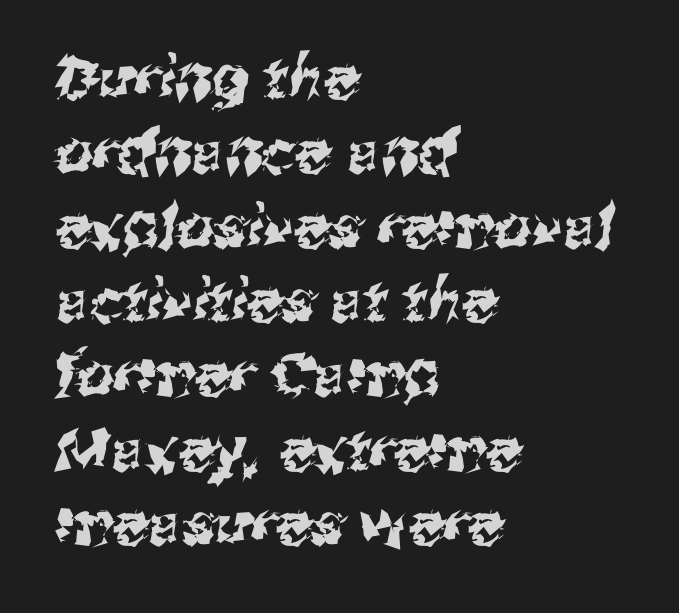
Q: Is the typeface a serif or a sans-serif typeface? A: Sans-serif.
Q: Is the text underlined? A: No.
Q: How is the paragraph aligned? A: Left-aligned.
Q: Is the spacing between letters normal or unusually wide? A: Normal.
Q: Is the spacing between lines tight, normal or loose? A: Normal.
Q: Width (condensed, normal, or wide)? A: Normal.
Q: Stroke contrast? A: Medium.
Q: x-height? A: Medium.
Q: Monospaced? A: No.
